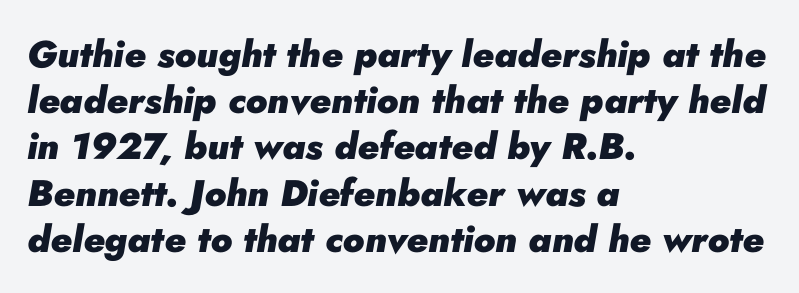
Q: Is the text bold? A: Yes.
Q: Is the text italic (slanted)? A: Yes, it leans right by about 10 degrees.
Q: Is the text underlined? A: No.
Q: How is the paragraph aligned? A: Left-aligned.
Q: Is the spacing between letters normal or unusually wide? A: Normal.
Q: Is the spacing between lines tight, normal or loose? A: Normal.
Q: Width (condensed, normal, or wide)? A: Normal.
Q: Stroke contrast? A: Low.
Q: x-height? A: Small.
Q: Monospaced? A: No.
